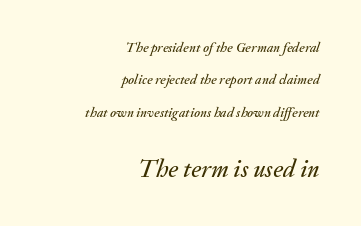
The image shows 25 px text type, italic (leaning right); set right-aligned, loose line spacing (2.32x), normal letter spacing, not underlined; the second (bottom) block is 1.79x larger.
